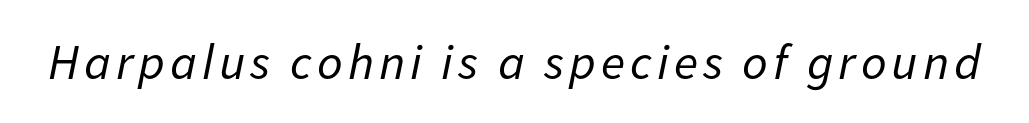
Spacing verdict: proportional, widths tailored to each character. The rendering applies a slant to the glyphs. Descenders hang freely into open space. No chunkiness to these letters — they're not bold.
